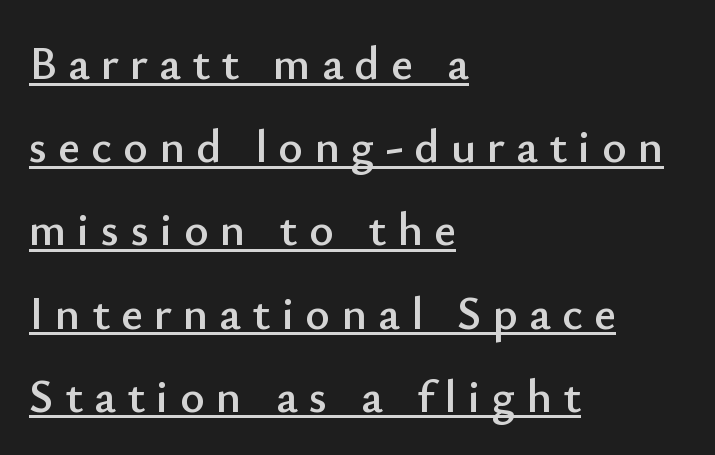
The image shows 47 px sans-serif type, upright; set left-aligned, line spacing 1.77x, unusually wide letter spacing (+0.24 em), underlined; low stroke contrast and a small x-height.
